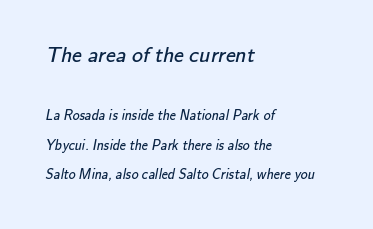
{"bold": "no", "underline": "no", "align": "left", "line_spacing": "loose", "line_spacing_ratio": 2.11, "letter_spacing": "normal", "letter_spacing_em": 0.0, "larger_block": "first", "size_ratio": 1.57, "glyph_px": 22}
